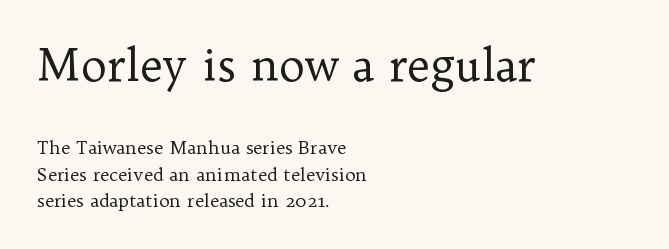
Think of a printed novel: that variable character pitch is what you see here. Leading: standard. Check the space under the baseline: it is left empty. Line beginnings align vertically; line endings do not. To sum up the face: it has serifs. No chunkiness to these letters — they're not bold.
